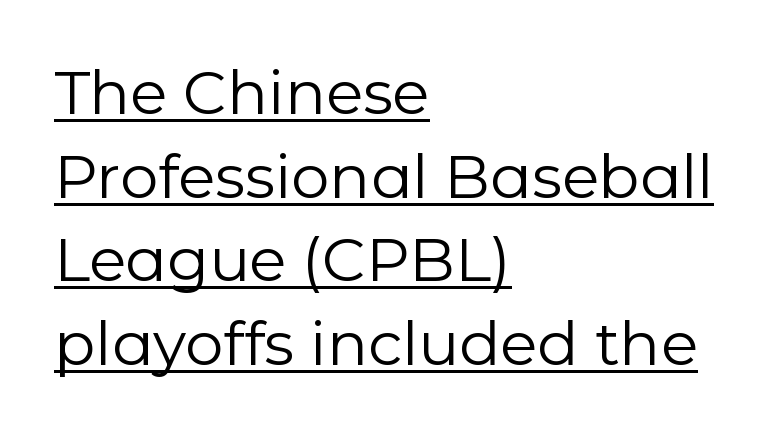
Type style note: lacks serifs. The strokes carry an ordinary text weight at most. The type sits square on the baseline with zero lean. A baseline rule has been typeset under these characters. Do the characters align in a grid? No, the font is proportional. The passage is arranged the way most books set body copy — flush left.
